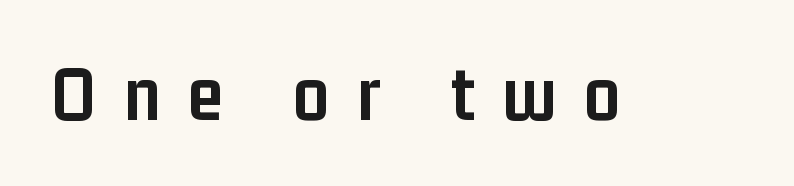
Q: Is the text bold? A: Yes.
Q: Is the text italic (slanted)? A: No, it is upright.
Q: Is the typeface a serif or a sans-serif typeface? A: Sans-serif.
Q: Is the text underlined? A: No.
Q: Is the spacing between letters normal or unusually wide? A: Unusually wide.
Q: Width (condensed, normal, or wide)? A: Condensed.
Q: Stroke contrast? A: Low.
Q: x-height? A: Medium.
Q: Monospaced? A: No.
